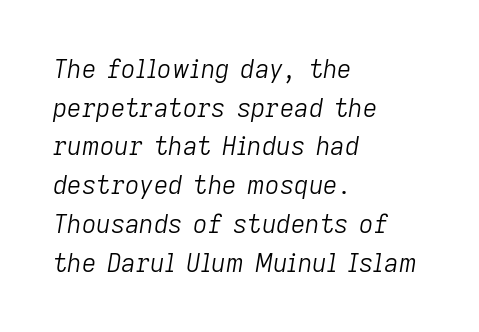
Q: Is the text bold? A: No.
Q: Is the text italic (slanted)? A: Yes, it leans right by about 9 degrees.
Q: Is the text underlined? A: No.
Q: How is the paragraph aligned? A: Left-aligned.
Q: Is the spacing between letters normal or unusually wide? A: Normal.
Q: Is the spacing between lines tight, normal or loose? A: Normal.
